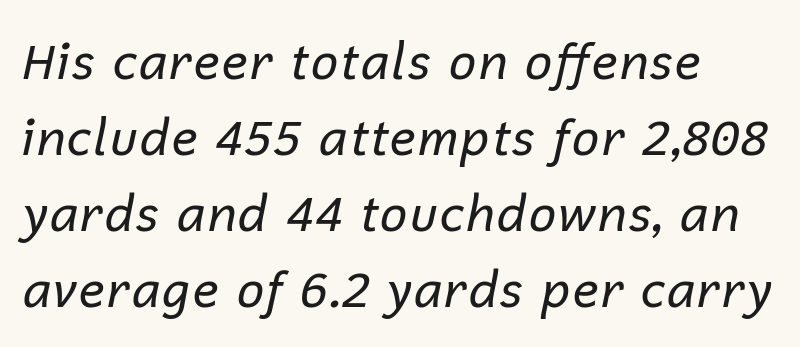
{"italic": "yes", "lean": "right", "slant_degrees": 12, "bold": "no", "weight": "regular", "width": "normal", "stroke_contrast": "low", "x_height": "medium", "monospaced": "no", "underline": "no", "align": "left", "line_spacing": "normal", "line_spacing_ratio": 1.52, "letter_spacing": "normal", "letter_spacing_em": 0.0, "glyph_px": 50}
